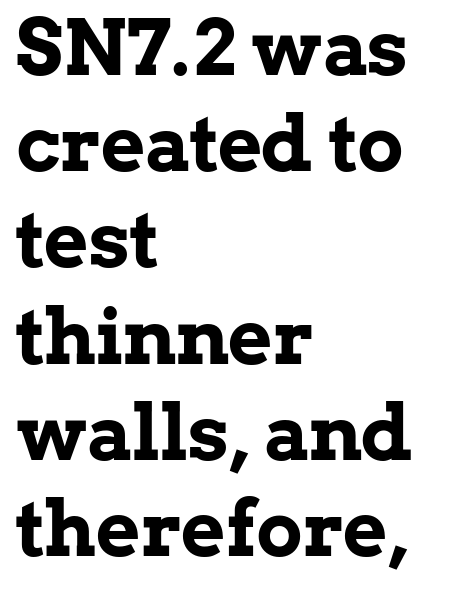
The image shows 77 px bold serif type, upright; set left-aligned, normal line spacing (1.25x), normal letter spacing, not underlined; low stroke contrast and a medium x-height.
